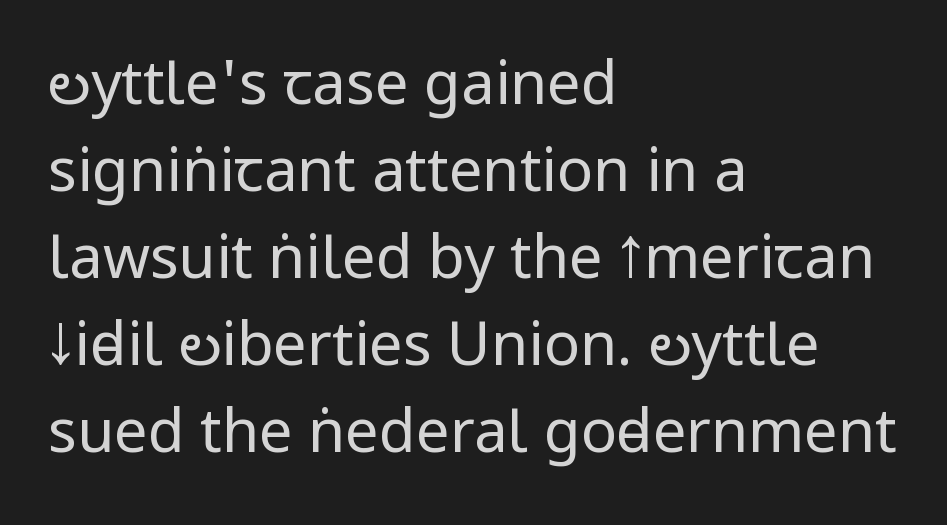
Q: Is the text bold? A: No.
Q: Is the text italic (slanted)? A: No, it is upright.
Q: Is the typeface a serif or a sans-serif typeface? A: Sans-serif.
Q: Is the text underlined? A: No.
Q: How is the paragraph aligned? A: Left-aligned.
Q: Is the spacing between letters normal or unusually wide? A: Normal.
Q: Is the spacing between lines tight, normal or loose? A: Normal.
Q: Width (condensed, normal, or wide)? A: Condensed.
Q: Stroke contrast? A: Low.
